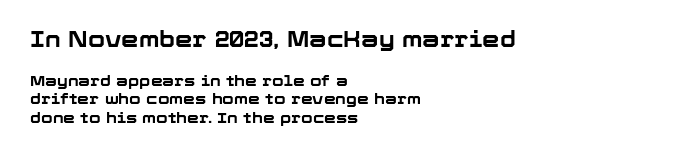
The image shows 22 px bold type, upright; set left-aligned, line spacing 1.21x, normal letter spacing, not underlined; the first (top) block is 1.47x larger.
